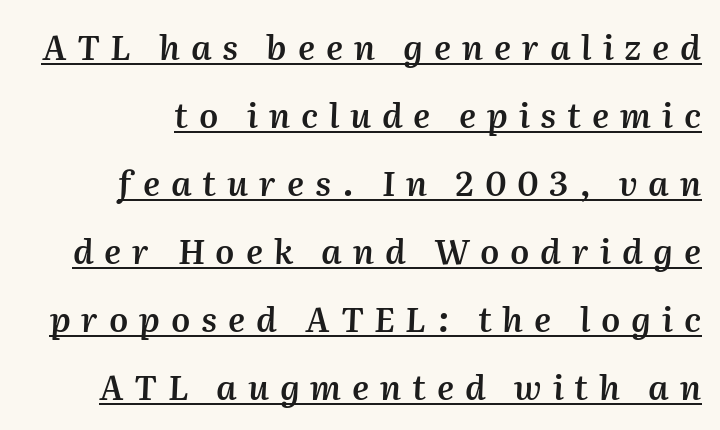
The image shows 34 px semibold type, italic (leaning right); set loose line spacing (2.0x), unusually wide letter spacing (+0.32 em), underlined; medium stroke contrast and a medium x-height.
